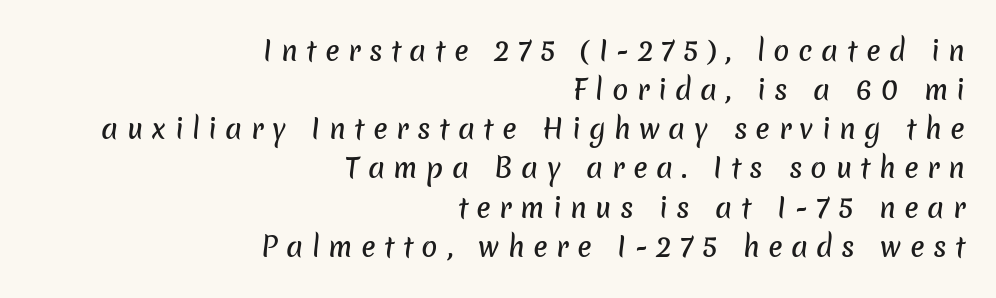
{"underline": "no", "align": "right", "line_spacing": "normal", "line_spacing_ratio": 1.45, "letter_spacing": "wide", "letter_spacing_em": 0.31, "glyph_px": 27}
